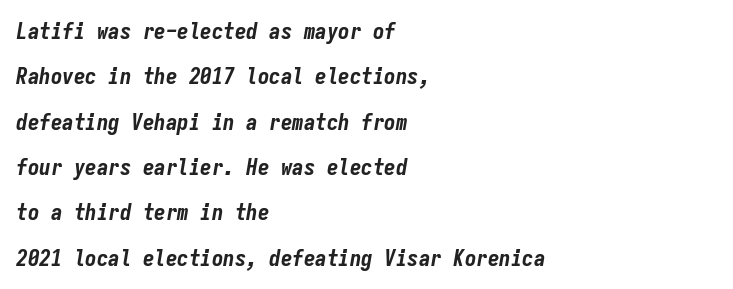
Q: Is the text bold? A: Yes.
Q: Is the text italic (slanted)? A: Yes, it leans right by about 9 degrees.
Q: Is the text underlined? A: No.
Q: How is the paragraph aligned? A: Left-aligned.
Q: Is the spacing between letters normal or unusually wide? A: Normal.
Q: Is the spacing between lines tight, normal or loose? A: Loose.
